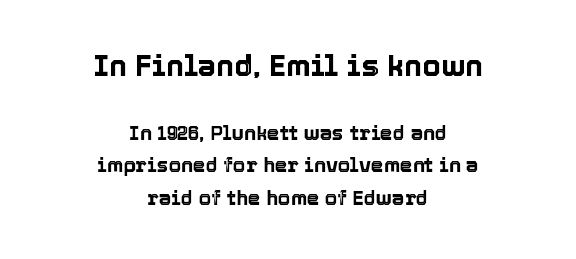
Q: Is the text italic (slanted)? A: No, it is upright.
Q: Is the text underlined? A: No.
Q: How is the paragraph aligned? A: Centered.
Q: Is the spacing between letters normal or unusually wide? A: Normal.
Q: Is the spacing between lines tight, normal or loose? A: Normal.
Q: Which block of text is set in a larger size, the first (top) or the second (bottom)? A: The first (top) one.
Q: Width (condensed, normal, or wide)? A: Normal.
Q: x-height? A: Medium.
Q: Monospaced? A: No.
